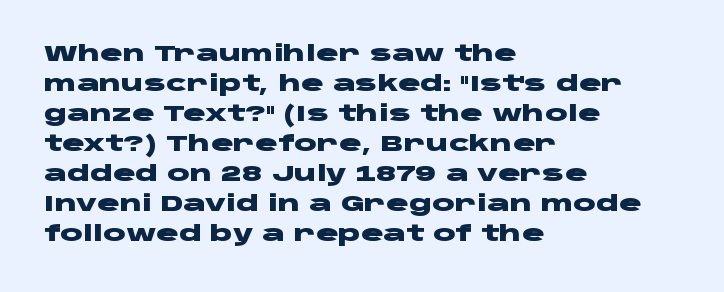
The font's upright variant was chosen for this text. These lines keep a tight, regular rhythm from letter to letter. Notice how thick the strokes are: this is what a full bold looks like. These lines sit exactly where default settings would place them.
